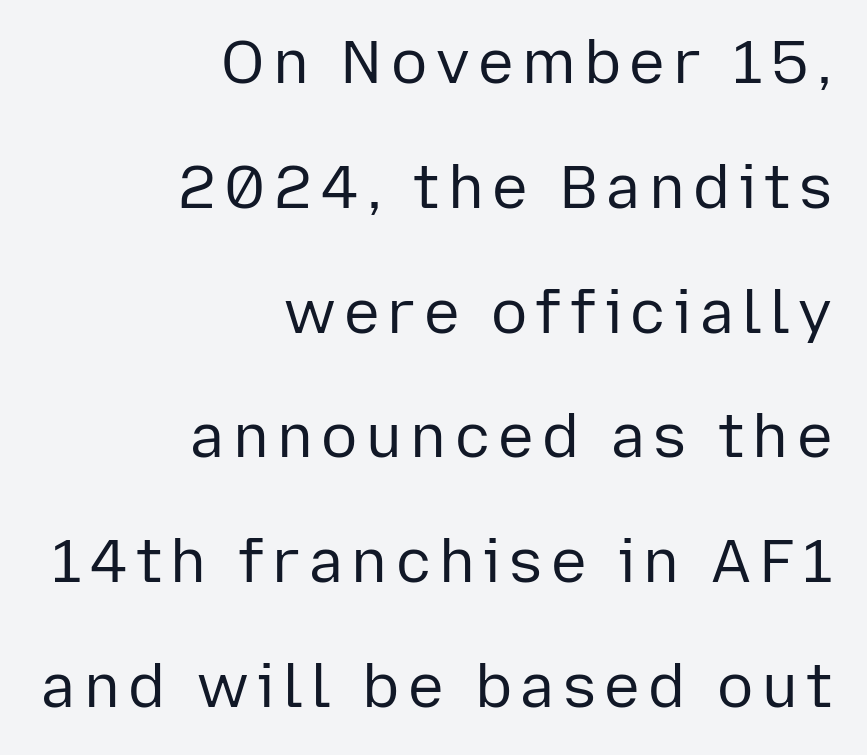
The image shows 60 px regular-weight sans-serif type, upright; set right-aligned, loose line spacing (2.08x), not underlined; low stroke contrast and a medium x-height.
